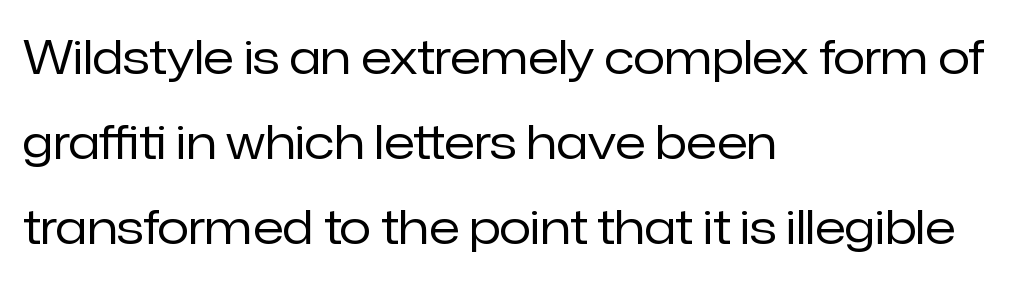
The image shows 46 px regular-weight sans-serif type, upright; set left-aligned, line spacing 1.85x, normal letter spacing, not underlined; low stroke contrast and a medium x-height.
